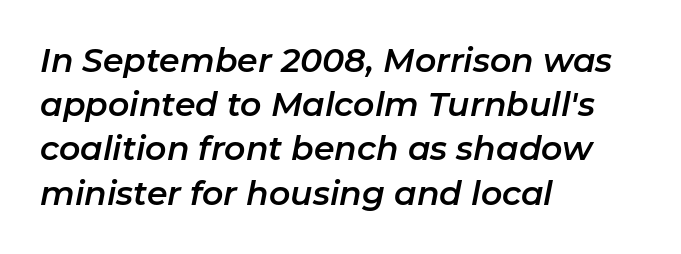
The image shows 33 px text type, italic (leaning right); set left-aligned, normal line spacing (1.34x), normal letter spacing, not underlined; low stroke contrast and a medium x-height.
